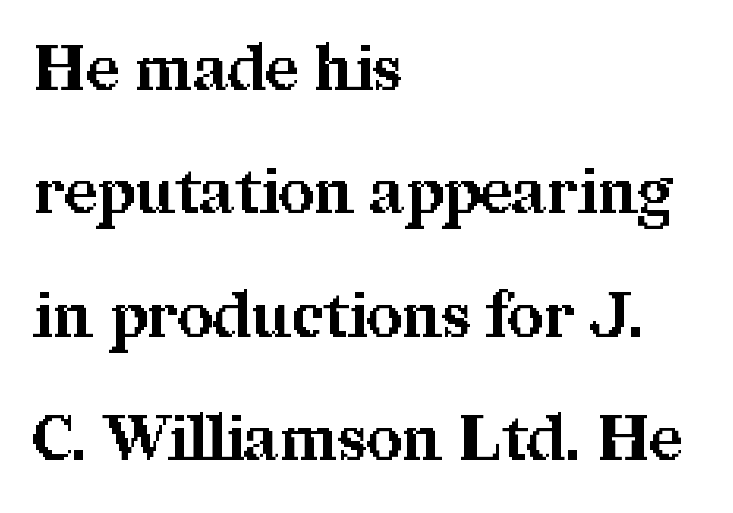
Q: Is the text bold? A: Yes.
Q: Is the text italic (slanted)? A: No, it is upright.
Q: Is the typeface a serif or a sans-serif typeface? A: Serif.
Q: Is the text underlined? A: No.
Q: How is the paragraph aligned? A: Left-aligned.
Q: Is the spacing between letters normal or unusually wide? A: Normal.
Q: Is the spacing between lines tight, normal or loose? A: Loose.
Q: Width (condensed, normal, or wide)? A: Normal.
Q: Stroke contrast? A: Medium.
Q: x-height? A: Medium.
Q: Monospaced? A: No.
